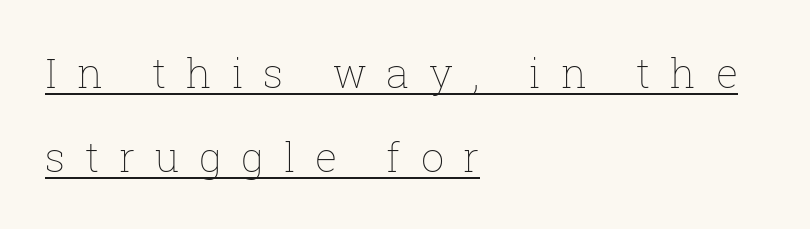
Q: Is the text bold? A: No.
Q: Is the text italic (slanted)? A: No, it is upright.
Q: Is the text underlined? A: Yes.
Q: How is the paragraph aligned? A: Left-aligned.
Q: Is the spacing between letters normal or unusually wide? A: Unusually wide.
Q: Is the spacing between lines tight, normal or loose? A: Loose.
Q: Width (condensed, normal, or wide)? A: Normal.
Q: Stroke contrast? A: Low.
Q: x-height? A: Medium.
Q: Monospaced? A: No.
